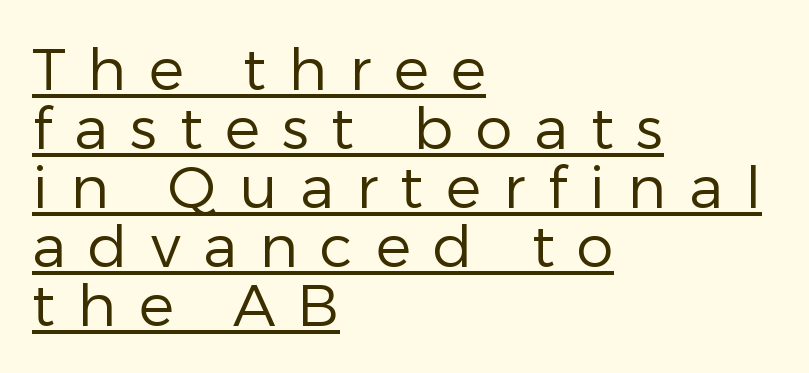
The image shows 59 px regular-weight sans-serif type, upright; set left-aligned, tight line spacing (1.0x), unusually wide letter spacing (+0.38 em), underlined; low stroke contrast and a medium x-height.
